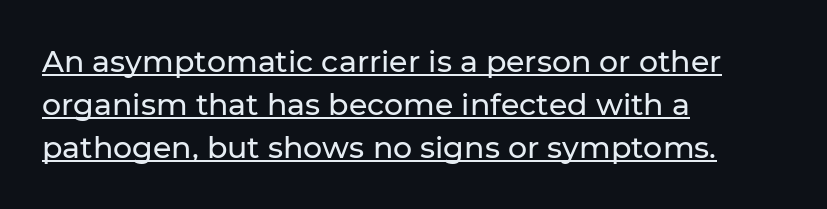
The image shows 30 px sans-serif type, upright; set left-aligned, normal line spacing (1.44x), normal letter spacing, underlined; low stroke contrast and a medium x-height.
